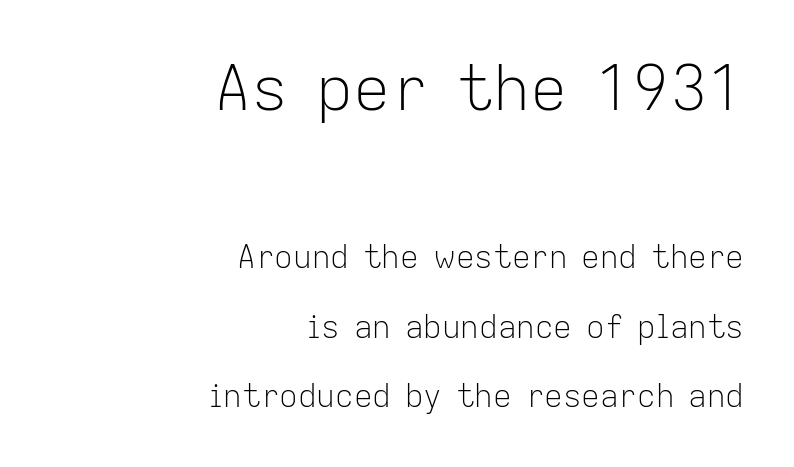
Q: Is the text bold? A: No.
Q: Is the text italic (slanted)? A: No, it is upright.
Q: Is the typeface a serif or a sans-serif typeface? A: Sans-serif.
Q: Is the text underlined? A: No.
Q: How is the paragraph aligned? A: Right-aligned.
Q: Is the spacing between letters normal or unusually wide? A: Normal.
Q: Is the spacing between lines tight, normal or loose? A: Loose.
Q: Which block of text is set in a larger size, the first (top) or the second (bottom)? A: The first (top) one.
Q: Width (condensed, normal, or wide)? A: Normal.
Q: Stroke contrast? A: Low.
Q: x-height? A: Medium.
Q: Monospaced? A: No.
